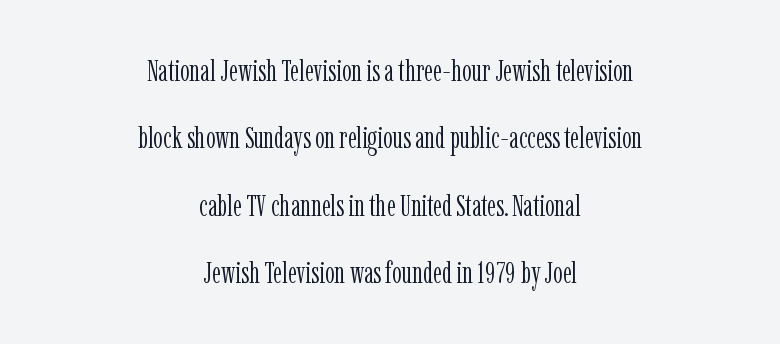
The image shows 30 px light, condensed serif type, upright; set centered, loose line spacing (2.25x), normal letter spacing, not underlined; low stroke contrast and a medium x-height.
